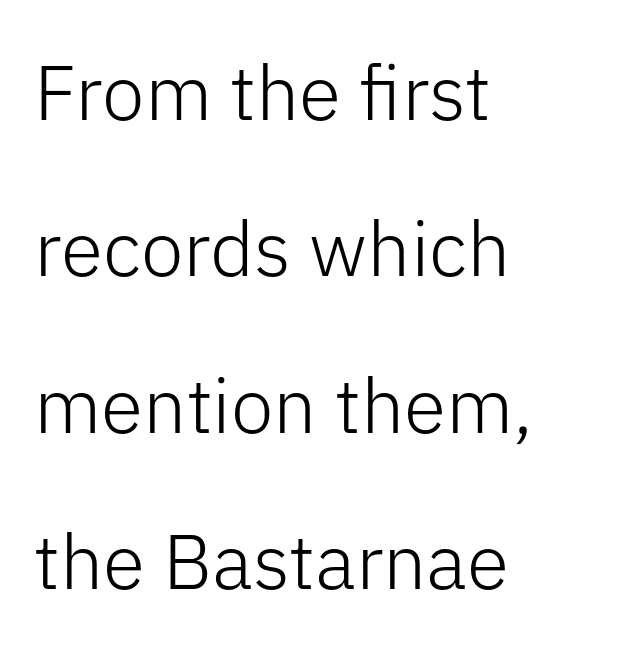
Q: Is the text bold? A: No.
Q: Is the text italic (slanted)? A: No, it is upright.
Q: Is the typeface a serif or a sans-serif typeface? A: Sans-serif.
Q: Is the text underlined? A: No.
Q: How is the paragraph aligned? A: Left-aligned.
Q: Is the spacing between letters normal or unusually wide? A: Normal.
Q: Is the spacing between lines tight, normal or loose? A: Loose.
Q: Width (condensed, normal, or wide)? A: Normal.
Q: Stroke contrast? A: Low.
Q: x-height? A: Medium.
Q: Monospaced? A: No.
